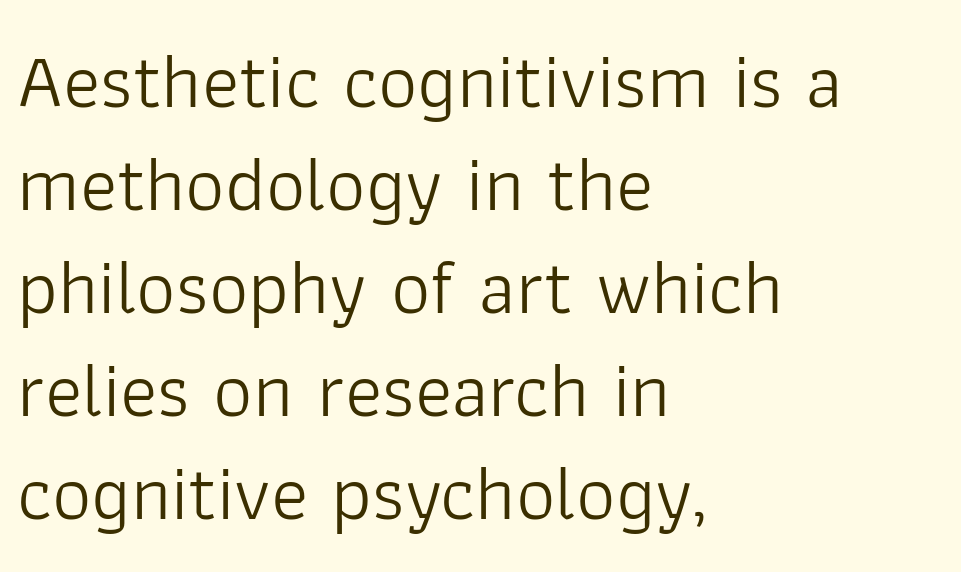
Q: Is the text bold? A: No.
Q: Is the text italic (slanted)? A: No, it is upright.
Q: Is the typeface a serif or a sans-serif typeface? A: Sans-serif.
Q: Is the text underlined? A: No.
Q: How is the paragraph aligned? A: Left-aligned.
Q: Is the spacing between letters normal or unusually wide? A: Normal.
Q: Is the spacing between lines tight, normal or loose? A: Normal.
Q: Width (condensed, normal, or wide)? A: Normal.
Q: Stroke contrast? A: Low.
Q: x-height? A: Medium.
Q: Monospaced? A: No.
